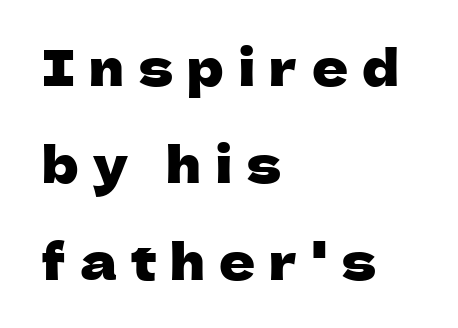
The image shows 50 px sans-serif type, upright; set left-aligned, loose line spacing (1.94x), unusually wide letter spacing (+0.28 em), not underlined; low stroke contrast and a medium x-height.
